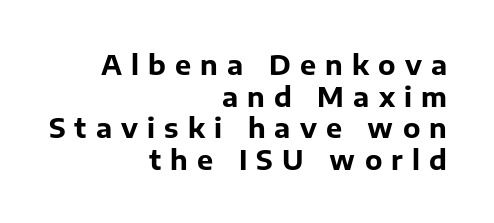
Q: Is the text bold? A: Yes.
Q: Is the text italic (slanted)? A: No, it is upright.
Q: Is the text underlined? A: No.
Q: How is the paragraph aligned? A: Right-aligned.
Q: Is the spacing between letters normal or unusually wide? A: Unusually wide.
